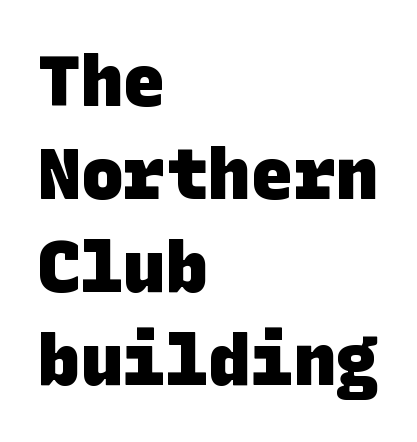
{"serif": "no", "bold": "yes", "weight": "heavy", "width": "normal", "stroke_contrast": "low", "x_height": "large", "underline": "no", "align": "left", "line_spacing": "normal", "line_spacing_ratio": 1.31, "letter_spacing": "normal", "letter_spacing_em": 0.0, "glyph_px": 71}
